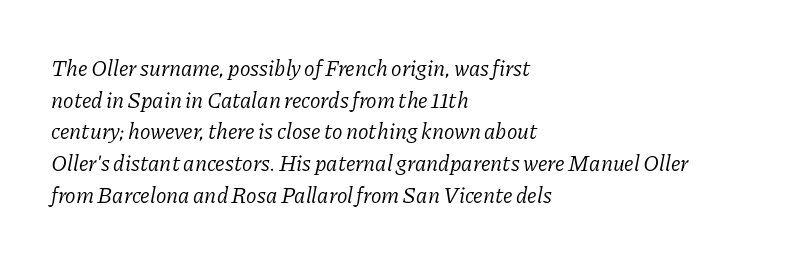
The image shows 22 px text type, italic (leaning right); set left-aligned, normal line spacing (1.44x), normal letter spacing, not underlined.
